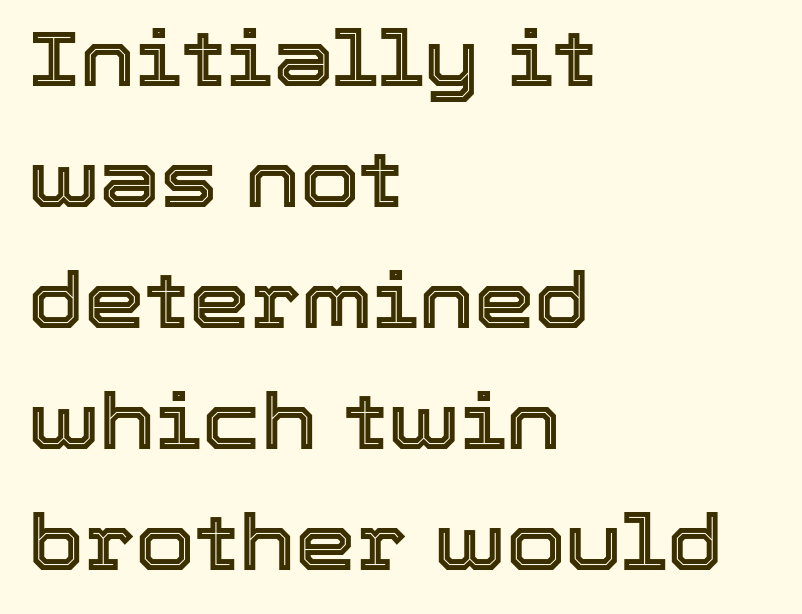
The image shows 77 px text type, upright; set left-aligned, normal line spacing (1.57x), normal letter spacing, not underlined; a medium x-height.
